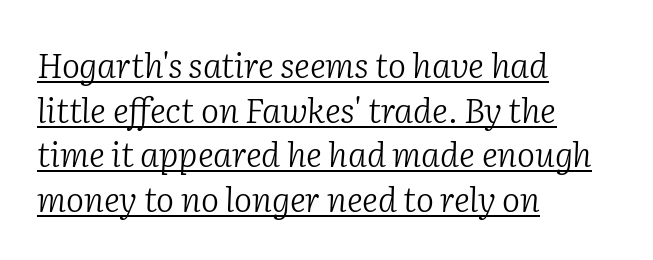
Q: Is the text bold? A: No.
Q: Is the text italic (slanted)? A: Yes, it leans right by about 2 degrees.
Q: Is the typeface a serif or a sans-serif typeface? A: Serif.
Q: Is the text underlined? A: Yes.
Q: How is the paragraph aligned? A: Left-aligned.
Q: Is the spacing between letters normal or unusually wide? A: Normal.
Q: Is the spacing between lines tight, normal or loose? A: Normal.
Q: Width (condensed, normal, or wide)? A: Normal.
Q: Stroke contrast? A: Low.
Q: x-height? A: Medium.
Q: Monospaced? A: No.
